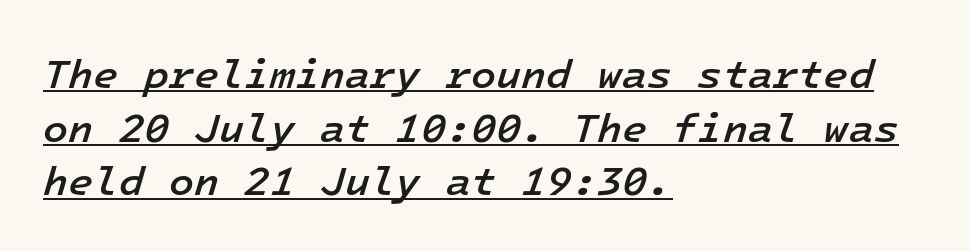
The gaps between neighbouring characters are ordinary and unremarkable. Does a line run under the words? Yes, clearly. Each letter, wide or thin by design, is forced into the same width here. The rows are spaced the way most documents space them. Stems and bowls a touch heavier than normal — semibold. The face used here has a pronounced slope to its letters.
